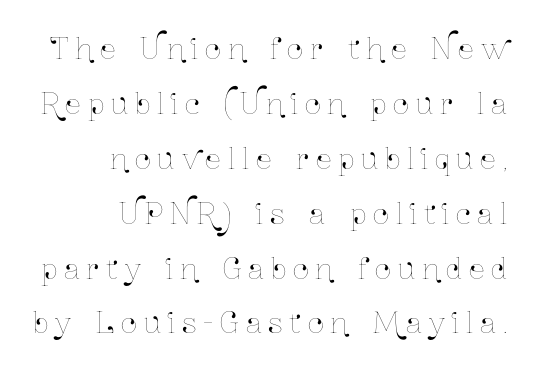
{"italic": "no", "width": "condensed", "stroke_contrast": "low", "x_height": "medium", "monospaced": "no", "underline": "no", "align": "right", "line_spacing": "loose", "line_spacing_ratio": 1.96, "letter_spacing": "wide", "letter_spacing_em": 0.25, "glyph_px": 28}
